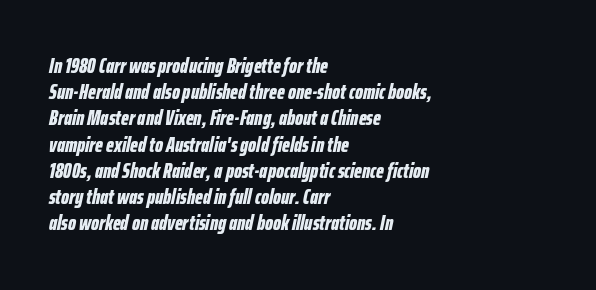
Q: Is the text bold? A: Yes.
Q: Is the text italic (slanted)? A: Yes, it leans right by about 12 degrees.
Q: Is the text underlined? A: No.
Q: How is the paragraph aligned? A: Left-aligned.
Q: Is the spacing between letters normal or unusually wide? A: Normal.
Q: Is the spacing between lines tight, normal or loose? A: Normal.
